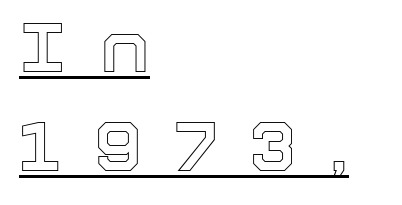
The rendered words wear a rule along their underside. Rows of type keep a routine distance in the vertical direction. This rendering uses left alignment, leaving the right contour irregular. The passage shown has open, widely tracked lettering throughout. Ordinary non-slanted type is in use.
